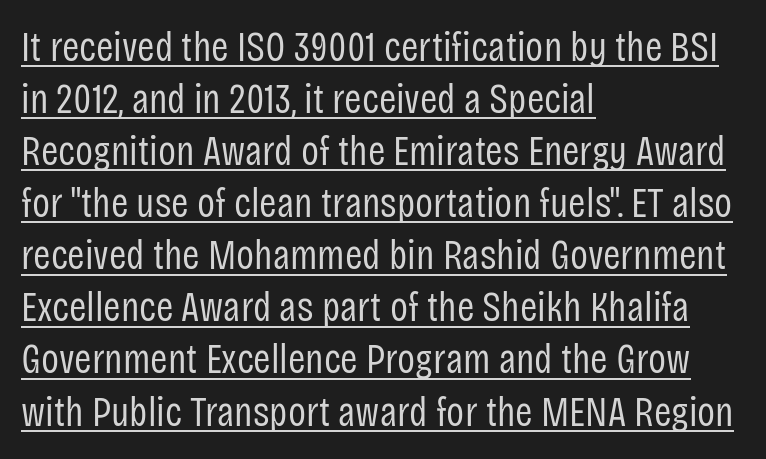
The image shows 42 px regular-weight, condensed sans-serif type, upright; set left-aligned, line spacing 1.24x, normal letter spacing, underlined; low stroke contrast and a large x-height.
